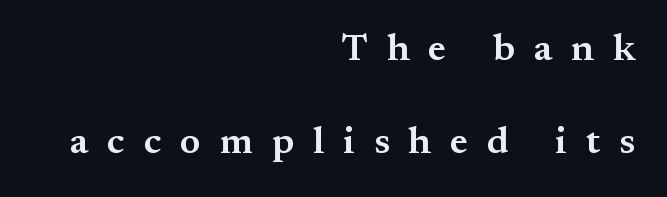
The image shows 38 px semibold serif type, upright; set right-aligned, loose line spacing (2.45x), unusually wide letter spacing (+0.5 em), not underlined; medium stroke contrast and a small x-height.
